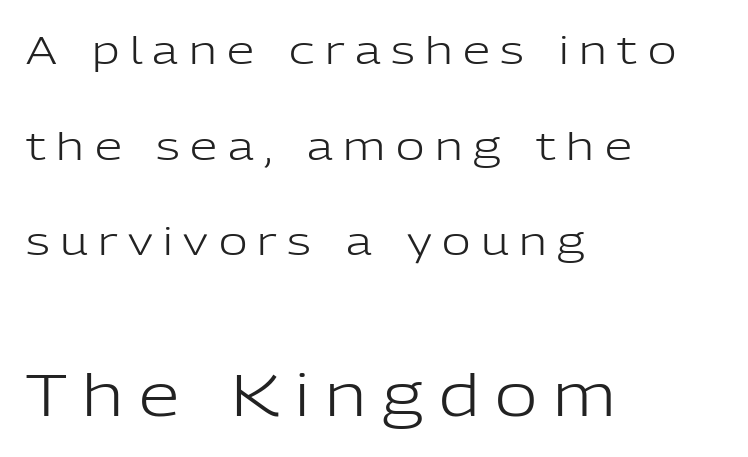
{"serif": "no", "italic": "no", "bold": "no", "weight": "light", "width": "normal", "stroke_contrast": "low", "x_height": "medium", "monospaced": "no", "underline": "no", "align": "left", "line_spacing": "loose", "line_spacing_ratio": 2.45, "letter_spacing": "wide", "letter_spacing_em": 0.27, "larger_block": "second", "size_ratio": 1.49, "glyph_px": 58}
